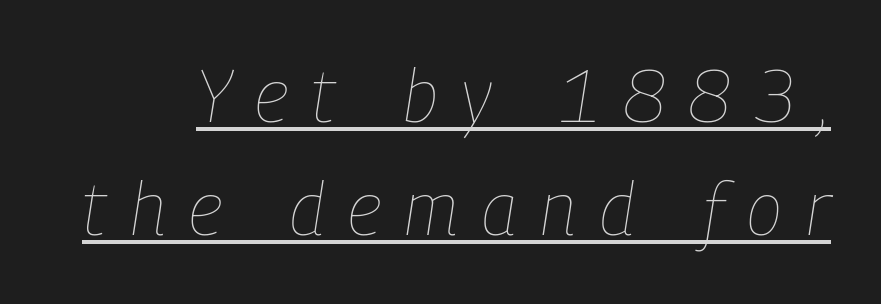
Quick note: interline space is typical. Varying glyph widths throughout — classic text-font behaviour. Tracking here is generous; glyphs stand well apart from one another. Quick note: underline on. Weight: in the light-to-regular range.
